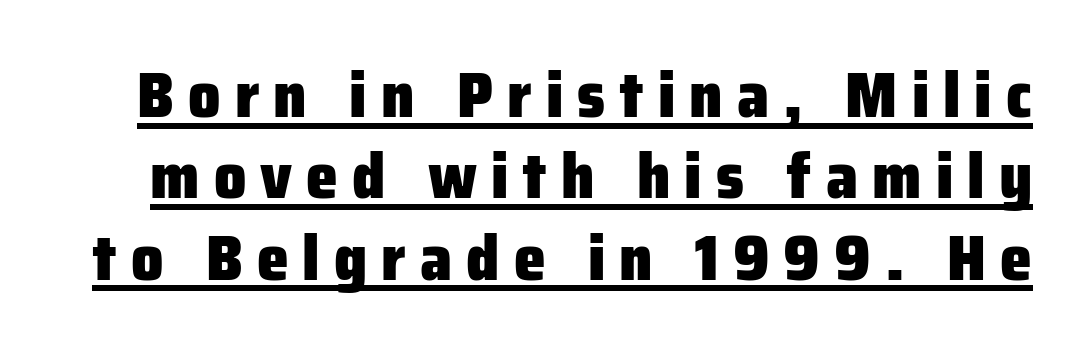
A typesetter would call this heavily tracked-out type. Notice how the stems are strictly vertical — no italics here. Nope, no serifs anywhere on these letters. This sample has the flowing, uneven cadence of proportional lettering.
